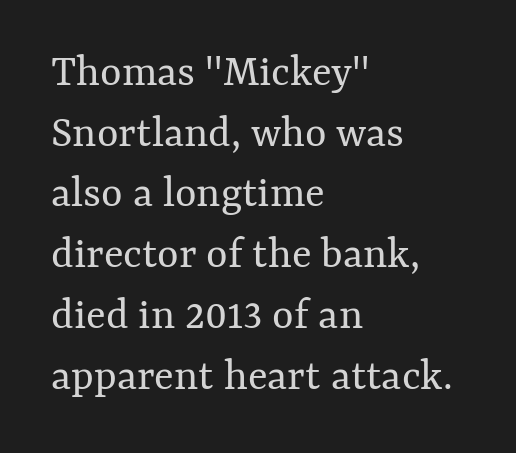
Q: Is the text bold? A: No.
Q: Is the text italic (slanted)? A: No, it is upright.
Q: Is the text underlined? A: No.
Q: How is the paragraph aligned? A: Left-aligned.
Q: Is the spacing between letters normal or unusually wide? A: Normal.
Q: Is the spacing between lines tight, normal or loose? A: Normal.
Q: Width (condensed, normal, or wide)? A: Normal.
Q: Stroke contrast? A: Medium.
Q: x-height? A: Medium.
Q: Monospaced? A: No.
